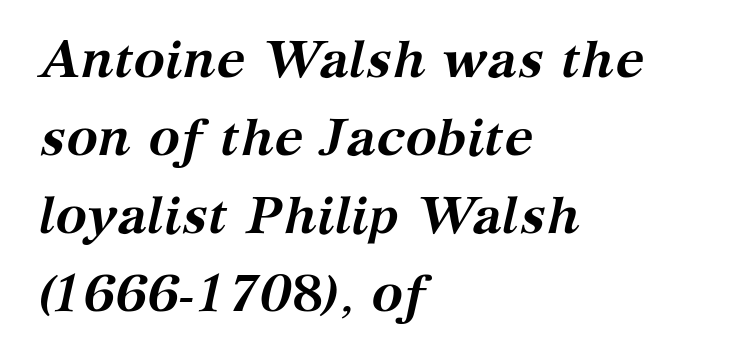
Q: Is the text bold? A: Yes.
Q: Is the text italic (slanted)? A: Yes, it leans right by about 12 degrees.
Q: Is the typeface a serif or a sans-serif typeface? A: Serif.
Q: Is the text underlined? A: No.
Q: How is the paragraph aligned? A: Left-aligned.
Q: Is the spacing between letters normal or unusually wide? A: Normal.
Q: Is the spacing between lines tight, normal or loose? A: Normal.
Q: Width (condensed, normal, or wide)? A: Normal.
Q: Stroke contrast? A: Medium.
Q: x-height? A: Medium.
Q: Monospaced? A: No.
